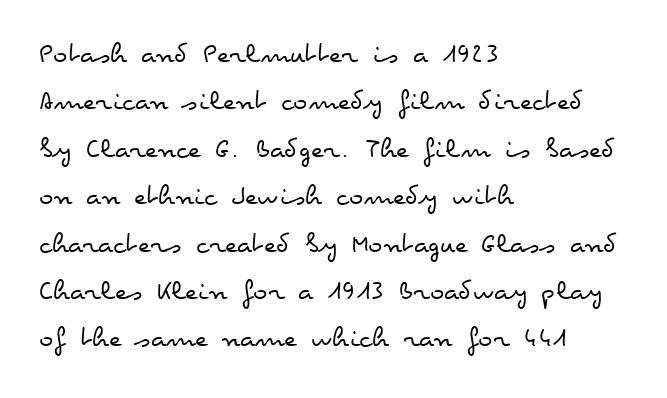
Q: Is the text bold? A: No.
Q: Is the text italic (slanted)? A: No, it is upright.
Q: Is the text underlined? A: No.
Q: How is the paragraph aligned? A: Left-aligned.
Q: Is the spacing between letters normal or unusually wide? A: Normal.
Q: Is the spacing between lines tight, normal or loose? A: Normal.
Q: Width (condensed, normal, or wide)? A: Wide.
Q: Stroke contrast? A: Low.
Q: x-height? A: Small.
Q: Monospaced? A: No.
